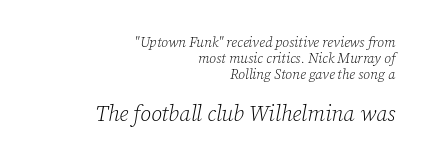
The image shows 22 px text type, italic (leaning right); set right-aligned, line spacing 1.16x, normal letter spacing, not underlined; the second (bottom) block is 1.57x larger.
